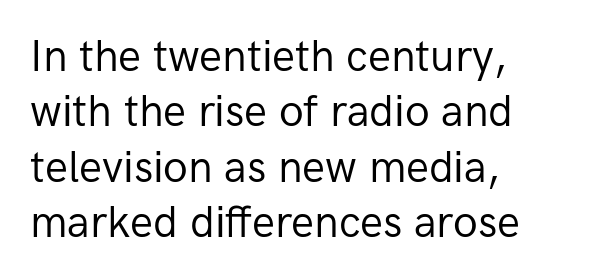
Q: Is the text bold? A: No.
Q: Is the text italic (slanted)? A: No, it is upright.
Q: Is the typeface a serif or a sans-serif typeface? A: Sans-serif.
Q: Is the text underlined? A: No.
Q: How is the paragraph aligned? A: Left-aligned.
Q: Is the spacing between letters normal or unusually wide? A: Normal.
Q: Is the spacing between lines tight, normal or loose? A: Normal.
Q: Width (condensed, normal, or wide)? A: Normal.
Q: Stroke contrast? A: Low.
Q: x-height? A: Medium.
Q: Monospaced? A: No.
